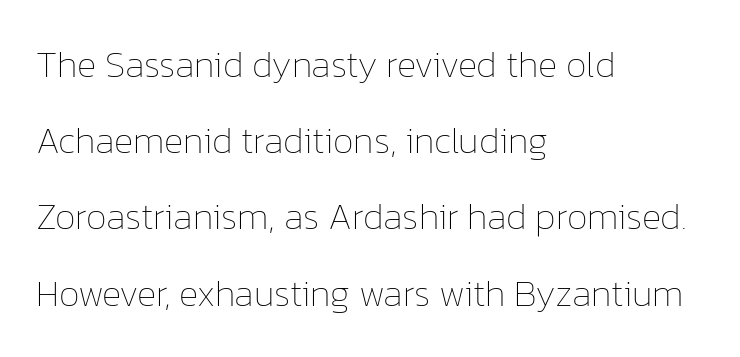
The image shows 37 px thin type, upright; set left-aligned, loose line spacing (2.06x), normal letter spacing, not underlined; low stroke contrast and a medium x-height.
